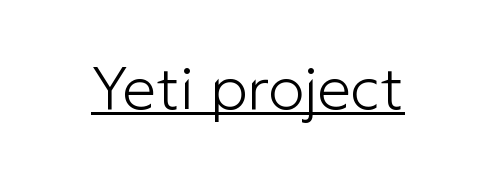
Is this a fixed-width face? No — the glyphs have proportional, varying widths. Inter-character spacing is left at the font's built-in metrics. When letters stand straight like this, we call the style roman or upright. Honestly, the underline is the first thing you notice here.
